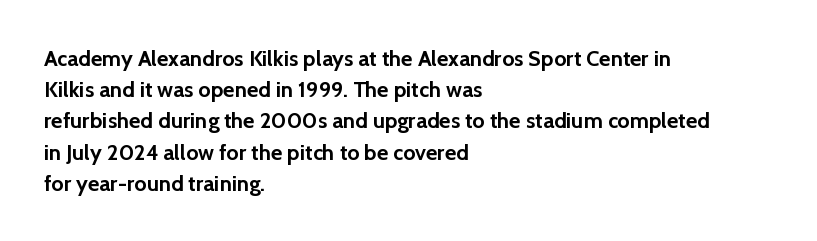
{"italic": "no", "bold": "yes", "underline": "no", "align": "left", "line_spacing": "normal", "line_spacing_ratio": 1.42, "letter_spacing": "normal", "letter_spacing_em": 0.0, "glyph_px": 22}
